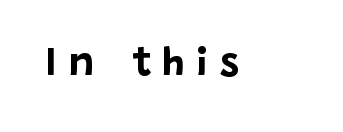
Q: Is the text bold? A: Yes.
Q: Is the text italic (slanted)? A: No, it is upright.
Q: Is the typeface a serif or a sans-serif typeface? A: Sans-serif.
Q: Is the text underlined? A: No.
Q: Is the spacing between letters normal or unusually wide? A: Unusually wide.
Q: Width (condensed, normal, or wide)? A: Normal.
Q: Stroke contrast? A: Low.
Q: x-height? A: Large.
Q: Monospaced? A: No.
